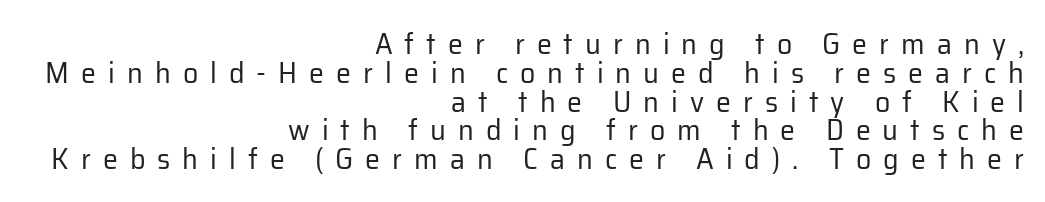
The image shows 30 px regular-weight sans-serif type, upright; set right-aligned, tight line spacing (0.96x), unusually wide letter spacing (+0.4 em), not underlined; low stroke contrast and a medium x-height.
